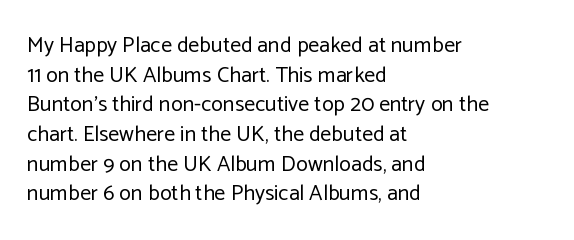
Unmarked baselines from the first word to the last. The designer left line spacing at the default. The rendering anchors every line to the left-hand side. The gaps between neighbouring characters are ordinary and unremarkable. The type sits square on the baseline with zero lean.
